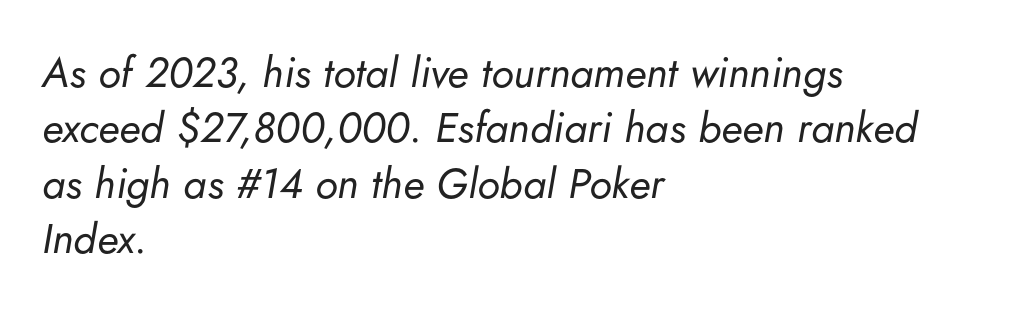
The image shows 42 px regular-weight type, italic (leaning right); set left-aligned, normal line spacing (1.32x), normal letter spacing, not underlined; low stroke contrast and a small x-height.
